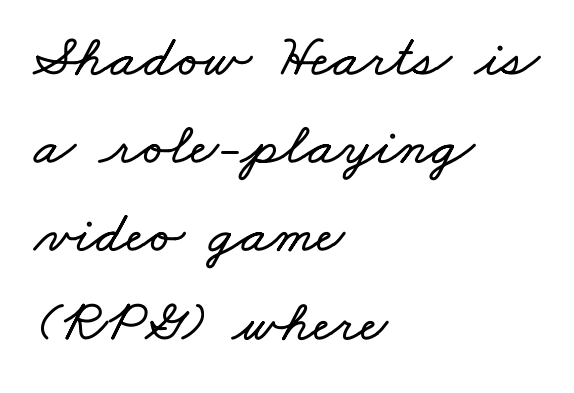
The image shows 60 px wide type; set left-aligned, normal line spacing (1.47x), normal letter spacing, not underlined; low stroke contrast and a small x-height.
